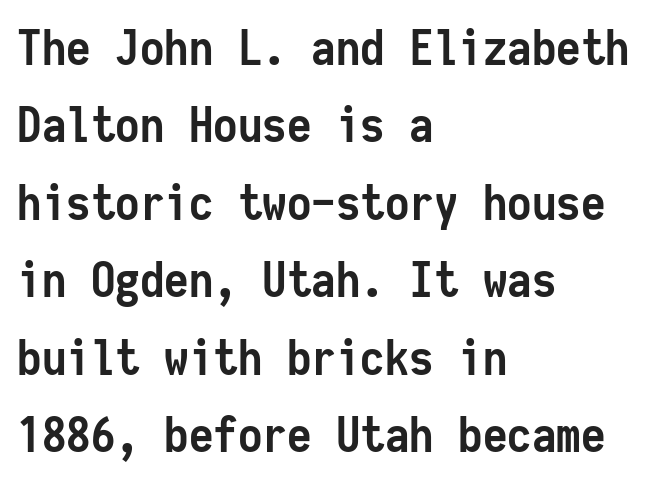
Q: Is the text bold? A: Yes.
Q: Is the text italic (slanted)? A: No, it is upright.
Q: Is the typeface a serif or a sans-serif typeface? A: Sans-serif.
Q: Is the text underlined? A: No.
Q: How is the paragraph aligned? A: Left-aligned.
Q: Is the spacing between letters normal or unusually wide? A: Normal.
Q: Is the spacing between lines tight, normal or loose? A: Normal.
Q: Width (condensed, normal, or wide)? A: Condensed.
Q: Stroke contrast? A: Low.
Q: x-height? A: Medium.
Q: Monospaced? A: Yes.
